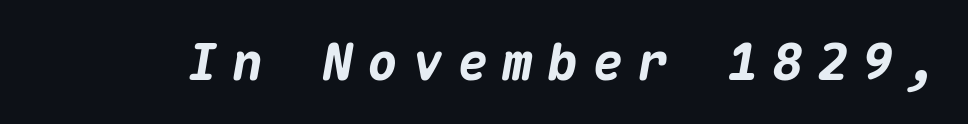
The image shows 50 px heavy type, italic (leaning right), monospaced; set unusually wide letter spacing (+0.3 em), not underlined; medium stroke contrast and a medium x-height.
